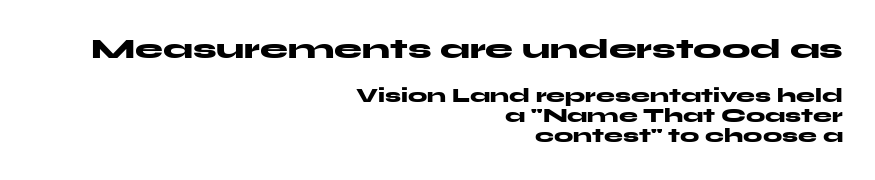
Q: Is the text bold? A: Yes.
Q: Is the text italic (slanted)? A: No, it is upright.
Q: Is the typeface a serif or a sans-serif typeface? A: Sans-serif.
Q: Is the text underlined? A: No.
Q: How is the paragraph aligned? A: Right-aligned.
Q: Is the spacing between letters normal or unusually wide? A: Normal.
Q: Is the spacing between lines tight, normal or loose? A: Tight.
Q: Which block of text is set in a larger size, the first (top) or the second (bottom)? A: The first (top) one.
Q: Width (condensed, normal, or wide)? A: Wide.
Q: Stroke contrast? A: Medium.
Q: x-height? A: Medium.
Q: Monospaced? A: No.
